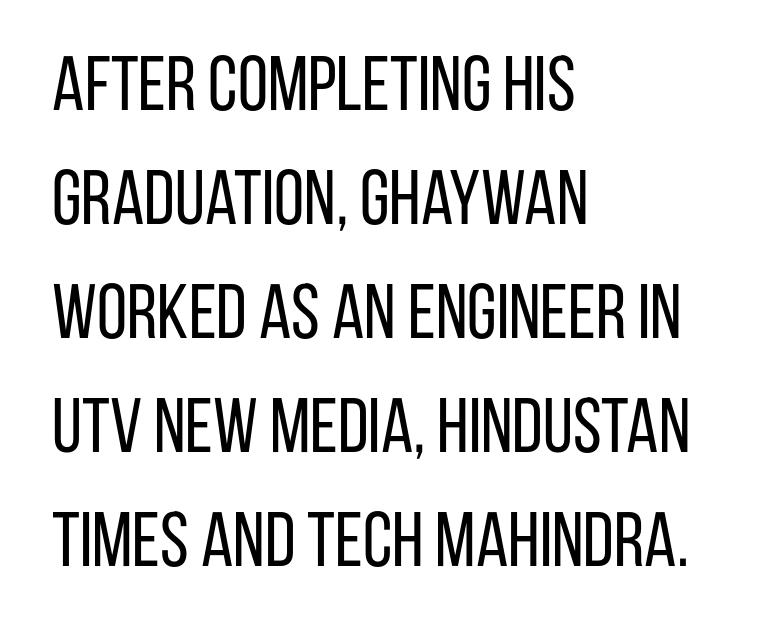
One glance says typical: line gaps are just what's usual. A typesetter would mark this as roman, not italic. The letters look calm and open, with moderate or lighter stems. Clear beneath every line of the passage. In terms of letterform style, serifs are entirely absent. The rendering uses natural spacing where letterforms have individual widths.
